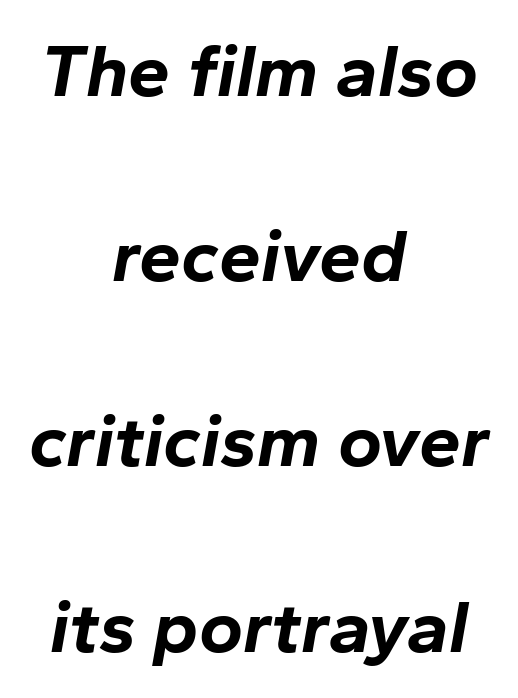
The image shows 75 px bold type, italic (leaning right); set centered, loose line spacing (2.47x), normal letter spacing, not underlined; low stroke contrast and a medium x-height.
